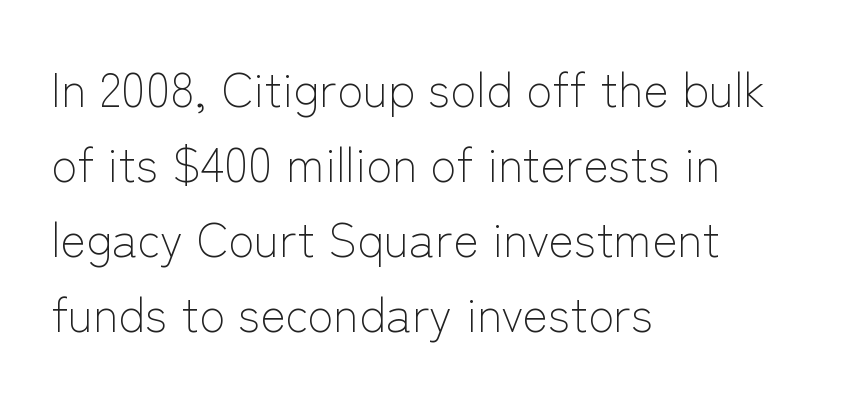
The image shows 48 px light sans-serif type, upright; set left-aligned, normal line spacing (1.56x), normal letter spacing, not underlined; low stroke contrast and a medium x-height.
